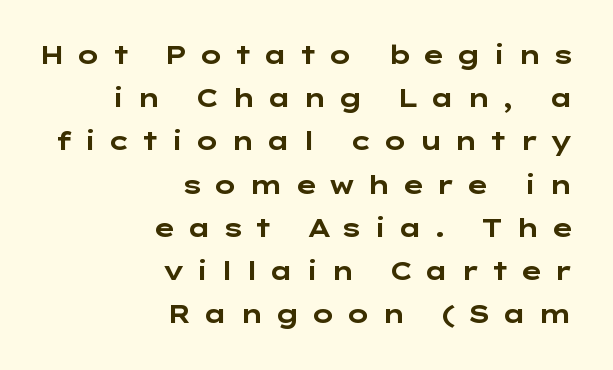
{"italic": "no", "bold": "yes", "underline": "no", "align": "right", "line_spacing_ratio": 1.73, "letter_spacing": "wide", "letter_spacing_em": 0.41, "glyph_px": 25}
